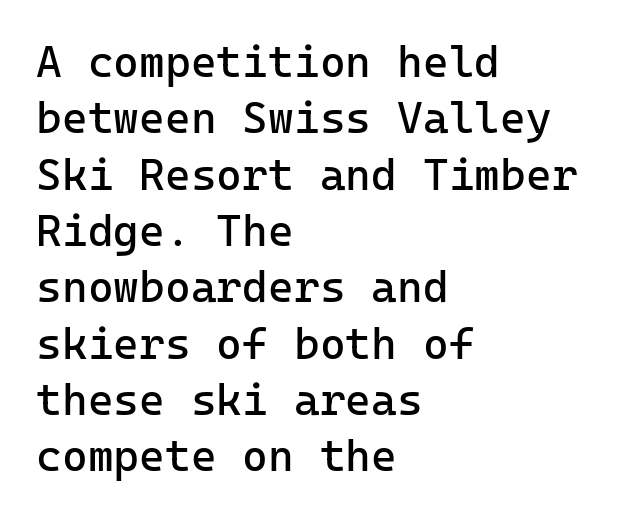
The image shows 44 px regular-weight sans-serif type, upright; set left-aligned, normal line spacing (1.28x), normal letter spacing, not underlined; low stroke contrast and a medium x-height.
